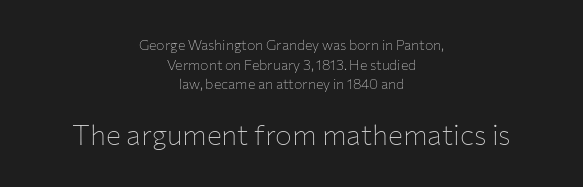
The image shows 28 px thin sans-serif type, upright; set centered, normal line spacing (1.4x), normal letter spacing, not underlined; the second (bottom) block is 2.0x larger; low stroke contrast and a medium x-height.
